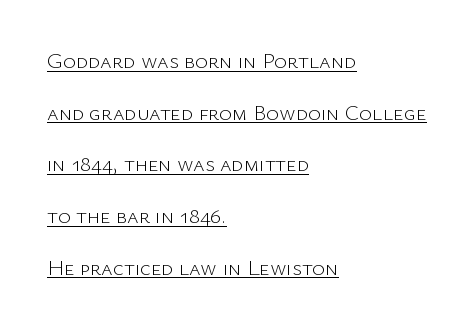
{"italic": "no", "bold": "no", "underline": "yes", "align": "left", "line_spacing": "loose", "line_spacing_ratio": 2.35, "letter_spacing": "normal", "letter_spacing_em": 0.0, "glyph_px": 22}
